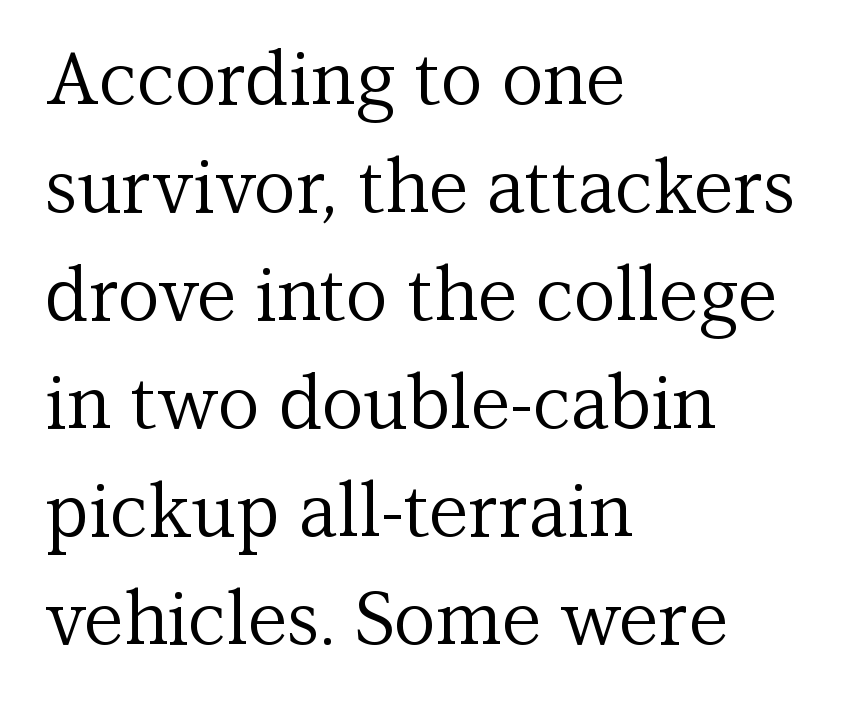
Weight class: somewhere from thin through regular. This is serif lettering, the kind often seen in printed books. You could call the tracking neutral — neither tight nor loose. Reading down the block, your eye returns to a fixed left position each line. Nope, not italic — everything's standing straight. Bare-footed words on every line.
